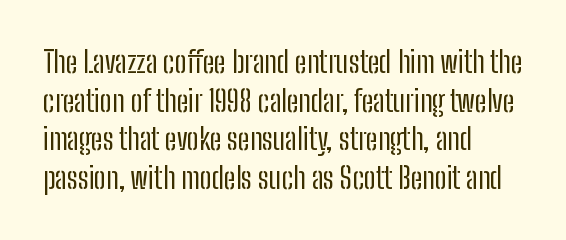
{"serif": "no", "italic": "no", "bold": "no", "weight": "regular", "width": "condensed", "stroke_contrast": "low", "x_height": "medium", "monospaced": "no", "underline": "no", "align": "left", "line_spacing": "normal", "line_spacing_ratio": 1.29, "letter_spacing": "normal", "letter_spacing_em": 0.0, "glyph_px": 30}
